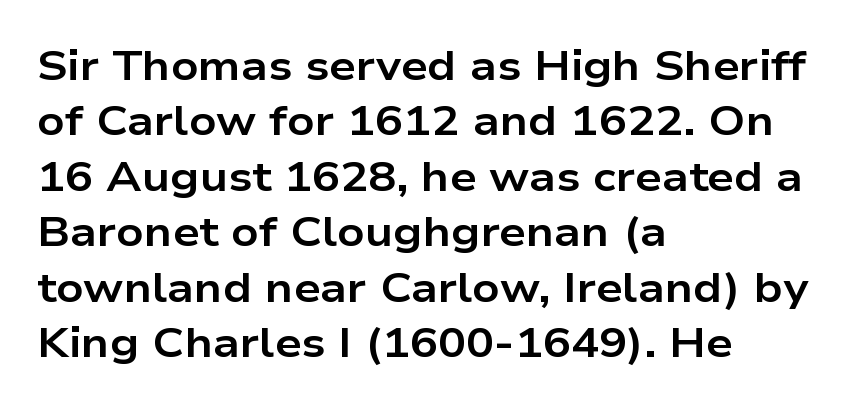
Q: Is the text bold? A: Yes.
Q: Is the text italic (slanted)? A: No, it is upright.
Q: Is the typeface a serif or a sans-serif typeface? A: Sans-serif.
Q: Is the text underlined? A: No.
Q: How is the paragraph aligned? A: Left-aligned.
Q: Is the spacing between letters normal or unusually wide? A: Normal.
Q: Is the spacing between lines tight, normal or loose? A: Normal.
Q: Width (condensed, normal, or wide)? A: Wide.
Q: Stroke contrast? A: Low.
Q: x-height? A: Medium.
Q: Monospaced? A: No.
